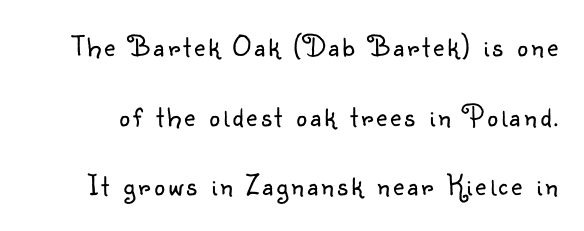
These glyphs show unthickened strokes, regular width or finer. Successive baselines arrive slowly, with a big drop between each. Note: no serifs on the glyphs. Designer's note — italics off, roman on. Spacing verdict: proportional, widths tailored to each character.
